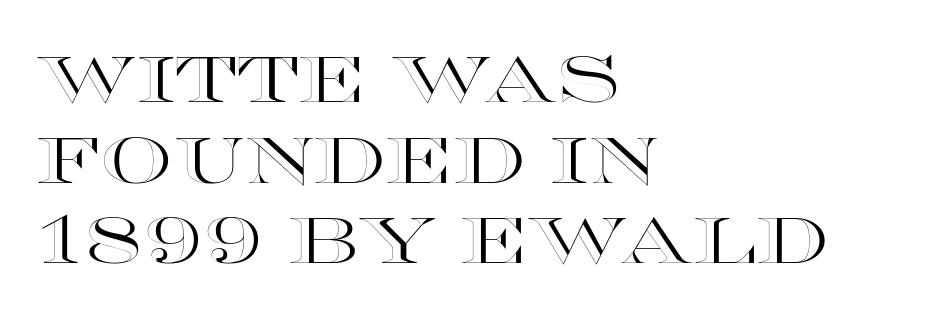
The image shows 64 px wide type, upright; set left-aligned, normal line spacing (1.26x), normal letter spacing, not underlined; a large x-height.
